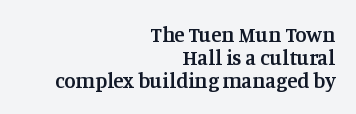
Reading down the column, the eye jumps only a short way to each next line. The gap between lines stays unmarked. The face used here is a semibold: visibly heavier than regular, lighter than bold. Teacher's note: observe the even right margin — that is flush-right alignment.
